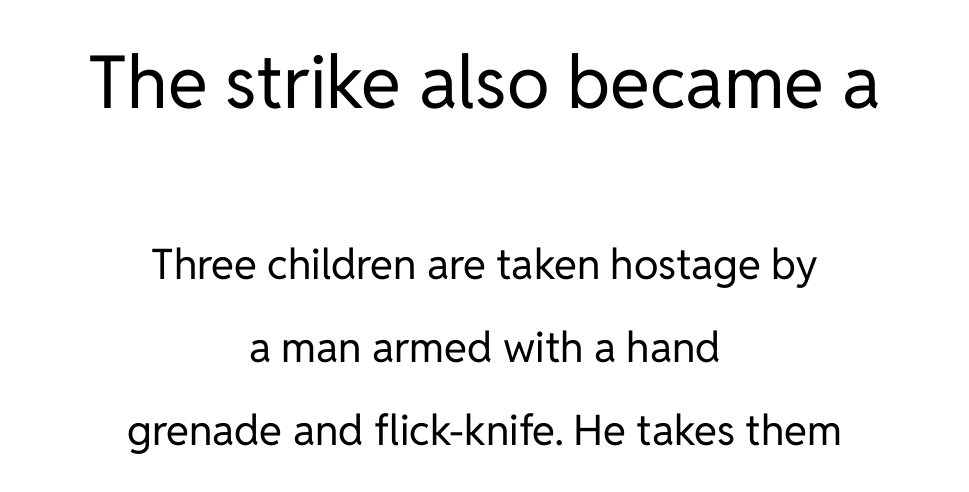
The image shows 73 px regular-weight sans-serif type, upright; set centered, loose line spacing (1.97x), normal letter spacing, not underlined; the first (top) block is 1.74x larger; low stroke contrast and a medium x-height.
